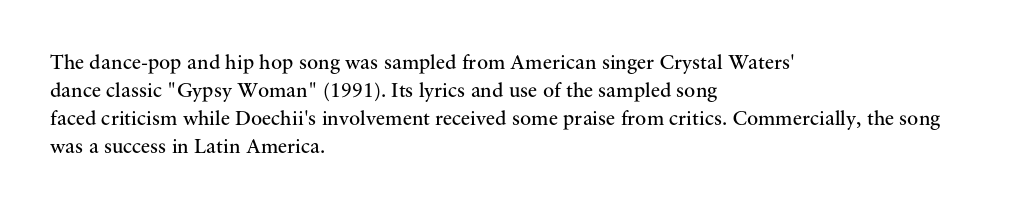
The image shows 21 px text type, upright; set left-aligned, normal line spacing (1.34x), normal letter spacing, not underlined.
